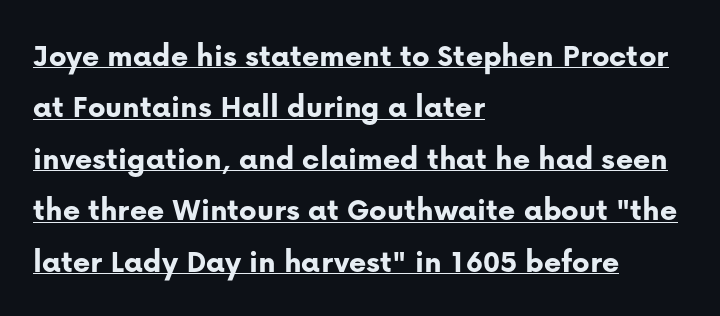
Style check: upright. Chunky letters — that's bold for sure. Quick note: interline space is typical. Each word holds together tightly as a unit, with standard inter-letter gaps.
